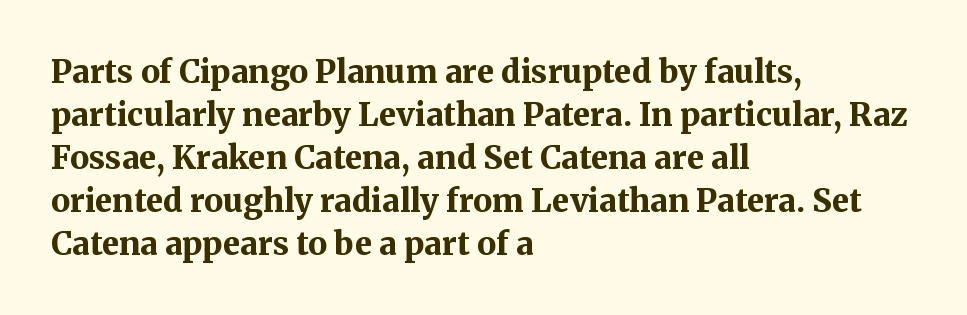
The image shows 32 px bold serif type, upright; set left-aligned, normal line spacing (1.34x), normal letter spacing, not underlined; medium stroke contrast and a medium x-height.
